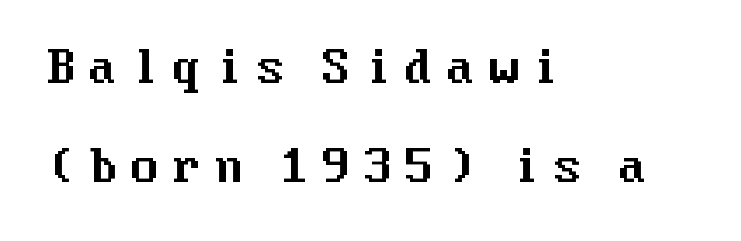
The glyphs are unaccompanied by any horizontal stroke below them. The letters are spread apart with noticeably loose tracking. In CSS terms this would be text-align: left. In terms of leading, this rendering errs on the spacious side. Grotesque or geometric, the face here clearly has no serifs.
